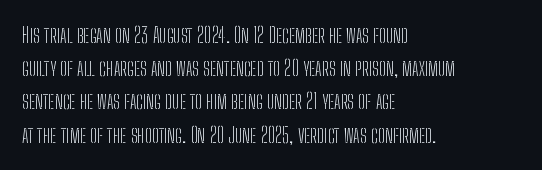
The face looks like a standard text weight, possibly lighter. Short and long lines alike share a common starting point at left. Vertically, the passage feels balanced, rows spaced as you'd expect. A bare baseline throughout the passage. Here the glyphs are tracked normally, forming tight word shapes.
